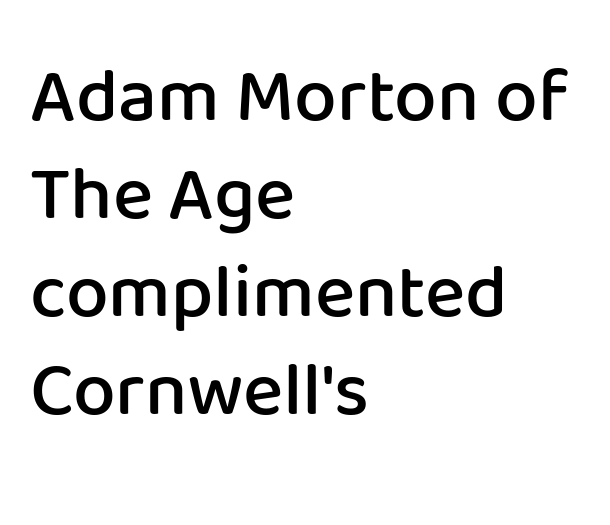
Nope, not italic — everything's standing straight. The words here are not underlined. The designer went with a sans here, leaving each stem footless. Character widths vary here, with narrow letters taking less room than wide ones.
